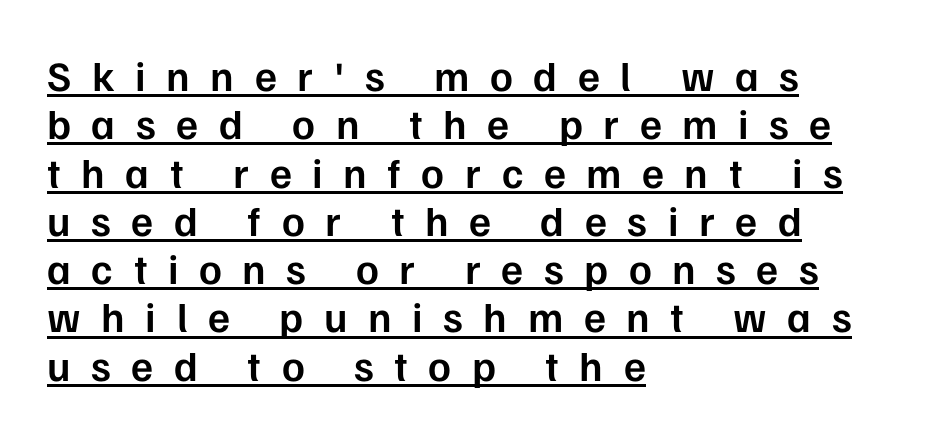
{"serif": "no", "italic": "no", "bold": "semi", "weight": "semibold", "width": "normal", "stroke_contrast": "low", "x_height": "medium", "monospaced": "no", "underline": "yes", "align": "left", "line_spacing": "tight", "line_spacing_ratio": 1.15, "letter_spacing": "wide", "letter_spacing_em": 0.49, "glyph_px": 42}
